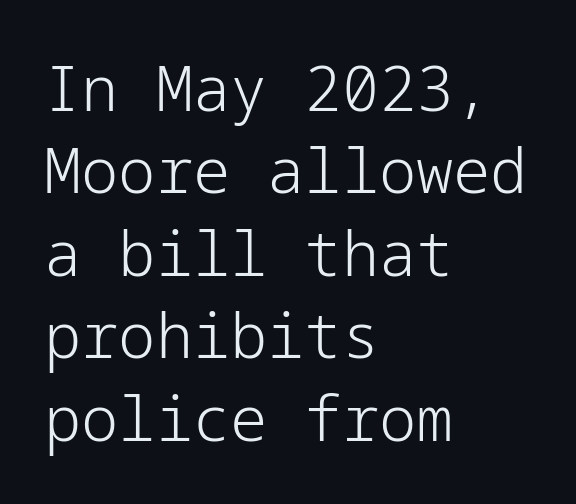
{"serif": "no", "italic": "no", "bold": "no", "weight": "light", "width": "normal", "stroke_contrast": "low", "x_height": "medium", "underline": "no", "align": "left", "line_spacing": "normal", "line_spacing_ratio": 1.33, "letter_spacing": "normal", "letter_spacing_em": 0.0, "glyph_px": 62}
